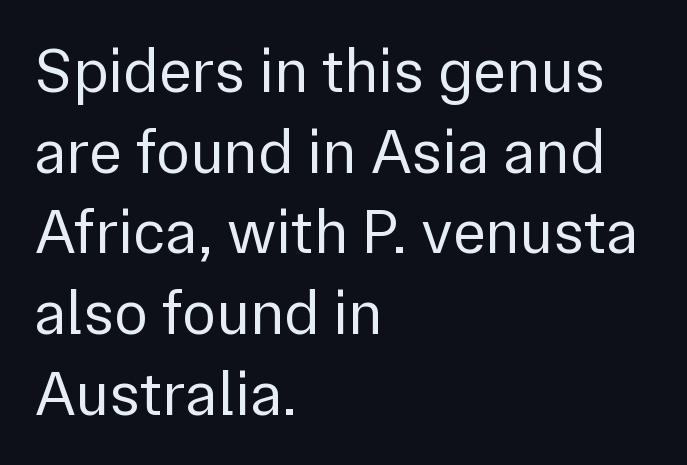
{"serif": "no", "italic": "no", "bold": "no", "weight": "regular", "width": "normal", "x_height": "medium", "monospaced": "no", "underline": "no", "align": "left", "line_spacing": "normal", "line_spacing_ratio": 1.28, "letter_spacing": "normal", "letter_spacing_em": 0.0, "glyph_px": 63}
